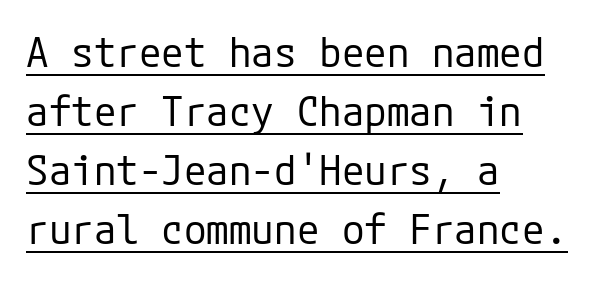
The image shows 41 px regular-weight sans-serif type, upright; set left-aligned, normal line spacing (1.44x), normal letter spacing, underlined; low stroke contrast and a medium x-height.
